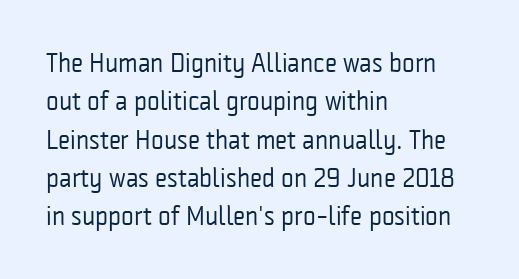
The image shows 27 px text type, upright; set left-aligned, normal line spacing (1.42x), normal letter spacing, not underlined.
